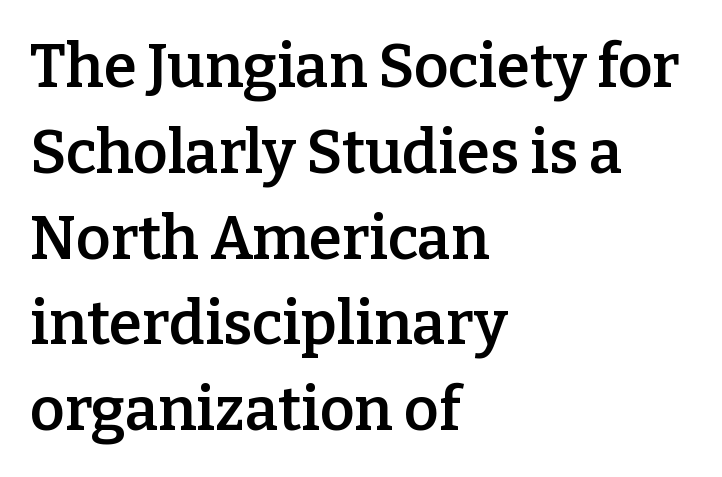
Q: Is the text bold? A: Semi-bold.
Q: Is the text italic (slanted)? A: No, it is upright.
Q: Is the typeface a serif or a sans-serif typeface? A: Serif.
Q: Is the text underlined? A: No.
Q: How is the paragraph aligned? A: Left-aligned.
Q: Is the spacing between letters normal or unusually wide? A: Normal.
Q: Is the spacing between lines tight, normal or loose? A: Normal.
Q: Width (condensed, normal, or wide)? A: Normal.
Q: Stroke contrast? A: Low.
Q: x-height? A: Medium.
Q: Monospaced? A: No.
